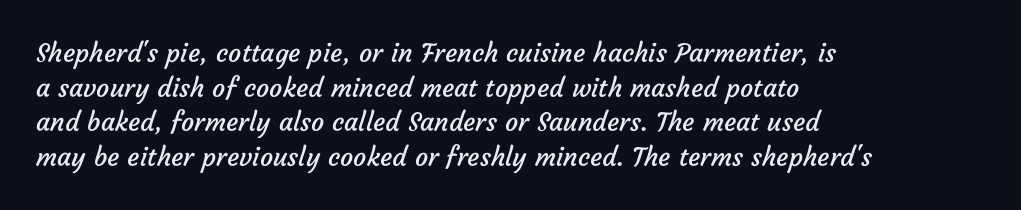
{"bold": "no", "underline": "no", "align": "left", "line_spacing": "normal", "line_spacing_ratio": 1.33, "letter_spacing": "normal", "letter_spacing_em": 0.0, "glyph_px": 26}
